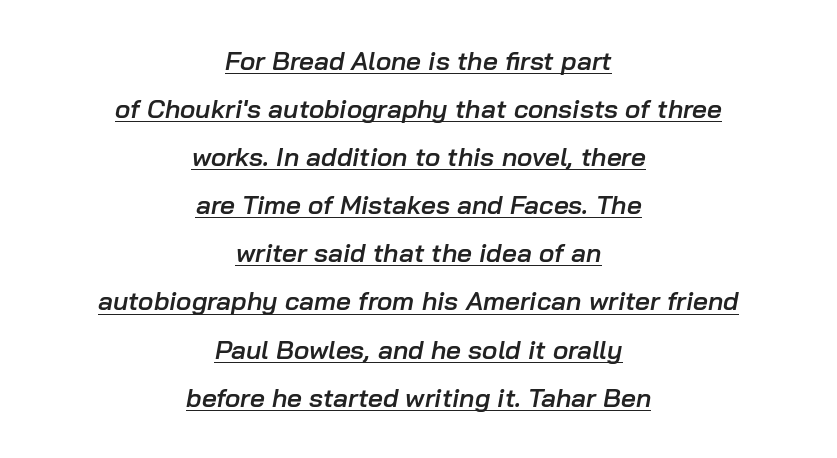
Q: Is the text bold? A: Semi-bold.
Q: Is the text italic (slanted)? A: Yes, it leans right by about 10 degrees.
Q: Is the text underlined? A: Yes.
Q: How is the paragraph aligned? A: Centered.
Q: Is the spacing between letters normal or unusually wide? A: Normal.
